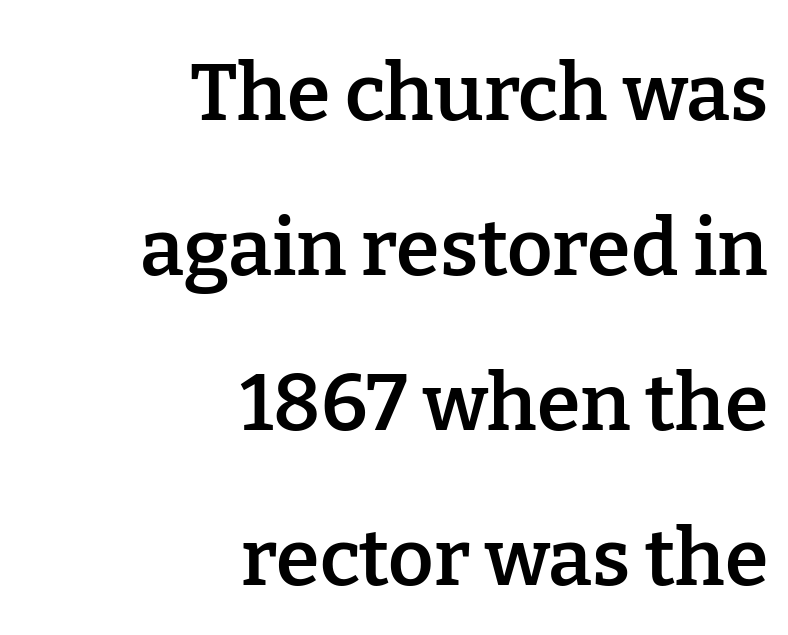
Which margin do the lines hug? The right one — the left edge is uneven. If you drew a line through each stem, it would be perfectly vertical. Vertical spacing — loose. Proportional: the letters do not fall into vertical columns.
